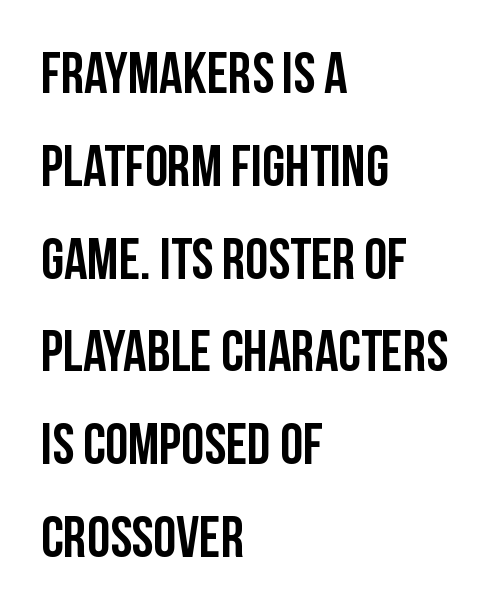
The image shows 58 px condensed sans-serif type, upright; set left-aligned, normal line spacing (1.6x), normal letter spacing, not underlined; low stroke contrast and a large x-height.
